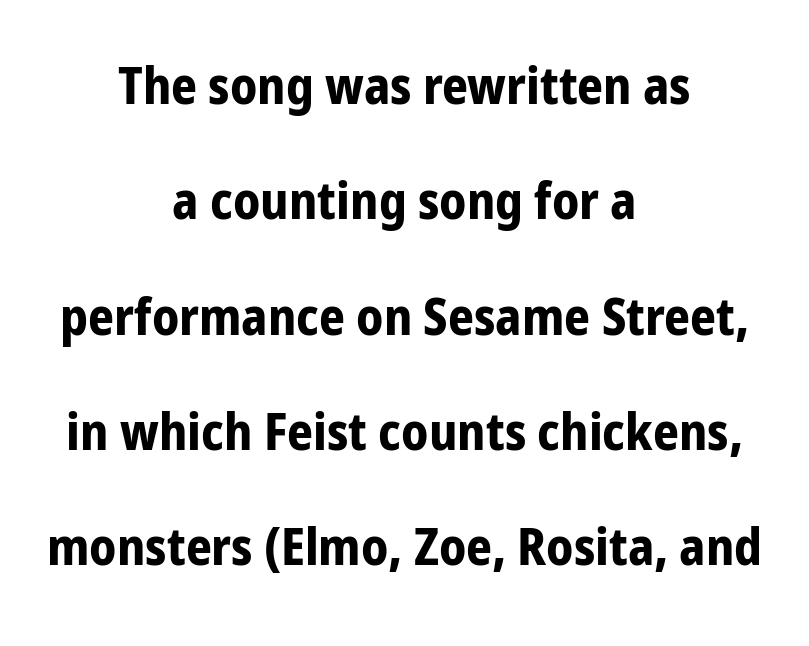
{"serif": "no", "italic": "no", "bold": "yes", "weight": "bold", "width": "condensed", "stroke_contrast": "low", "x_height": "medium", "monospaced": "no", "underline": "no", "align": "center", "line_spacing": "loose", "line_spacing_ratio": 2.26, "letter_spacing": "normal", "letter_spacing_em": 0.0, "glyph_px": 51}
